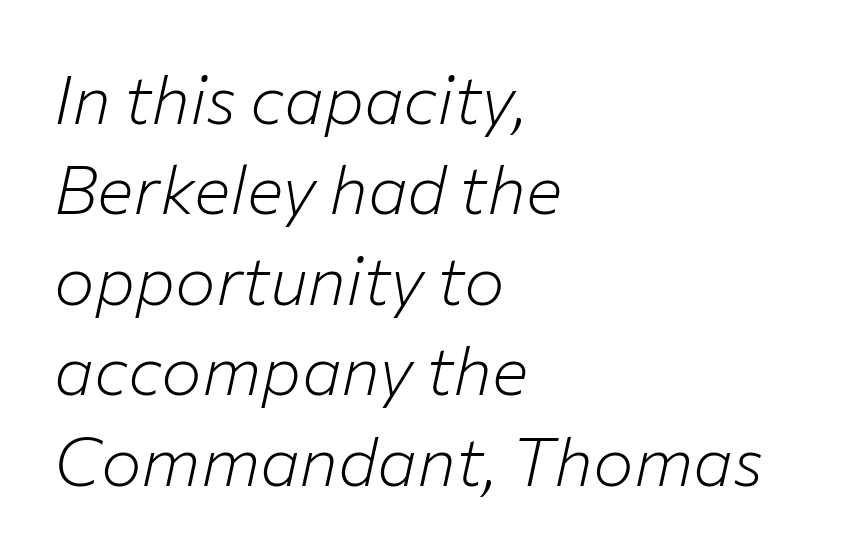
The font is comparable to plain body text, perhaps lighter. Each row of text sits above clean, open space. The setting favours the left margin, as ordinary paragraphs usually do. The whole block is typeset with a tilt. What's the leading like? Ordinary, nothing unusual. This sample uses plain, unmodified letter spacing.
